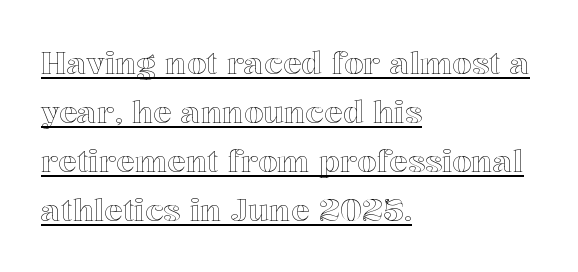
{"italic": "no", "width": "normal", "x_height": "medium", "monospaced": "no", "underline": "yes", "align": "left", "line_spacing": "normal", "line_spacing_ratio": 1.58, "letter_spacing": "normal", "letter_spacing_em": 0.0, "glyph_px": 31}
